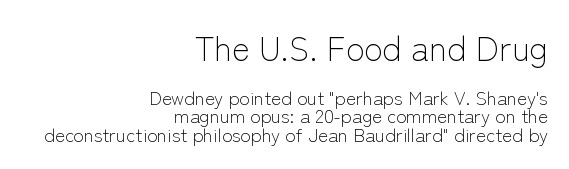
Q: Is the text bold? A: No.
Q: Is the text italic (slanted)? A: No, it is upright.
Q: Is the typeface a serif or a sans-serif typeface? A: Sans-serif.
Q: Is the text underlined? A: No.
Q: How is the paragraph aligned? A: Right-aligned.
Q: Is the spacing between letters normal or unusually wide? A: Normal.
Q: Is the spacing between lines tight, normal or loose? A: Tight.
Q: Which block of text is set in a larger size, the first (top) or the second (bottom)? A: The first (top) one.
Q: Width (condensed, normal, or wide)? A: Normal.
Q: Stroke contrast? A: Low.
Q: x-height? A: Medium.
Q: Monospaced? A: No.
